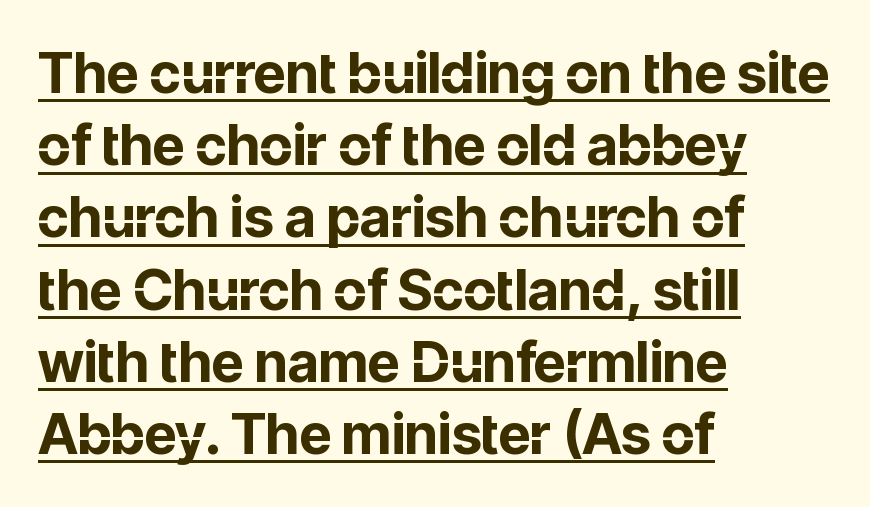
Q: Is the text bold? A: Yes.
Q: Is the text italic (slanted)? A: No, it is upright.
Q: Is the typeface a serif or a sans-serif typeface? A: Sans-serif.
Q: Is the text underlined? A: Yes.
Q: How is the paragraph aligned? A: Left-aligned.
Q: Is the spacing between letters normal or unusually wide? A: Normal.
Q: Is the spacing between lines tight, normal or loose? A: Normal.
Q: Width (condensed, normal, or wide)? A: Normal.
Q: Stroke contrast? A: Low.
Q: x-height? A: Medium.
Q: Monospaced? A: No.
